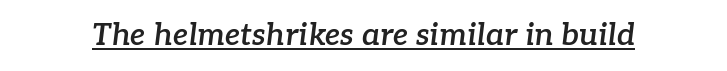
The image shows 31 px semibold serif type, italic (leaning right); set normal letter spacing, underlined; low stroke contrast and a medium x-height.
